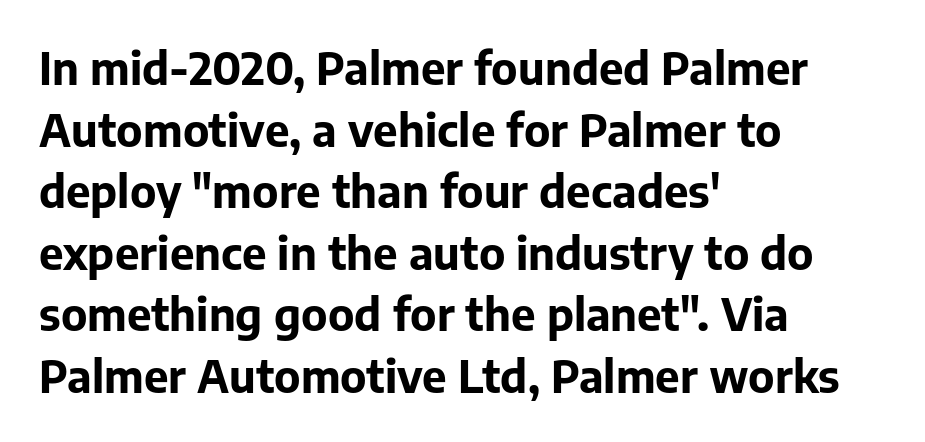
Q: Is the text bold? A: Yes.
Q: Is the text italic (slanted)? A: No, it is upright.
Q: Is the typeface a serif or a sans-serif typeface? A: Sans-serif.
Q: Is the text underlined? A: No.
Q: How is the paragraph aligned? A: Left-aligned.
Q: Is the spacing between letters normal or unusually wide? A: Normal.
Q: Is the spacing between lines tight, normal or loose? A: Normal.
Q: Width (condensed, normal, or wide)? A: Normal.
Q: Stroke contrast? A: Low.
Q: x-height? A: Medium.
Q: Monospaced? A: No.
